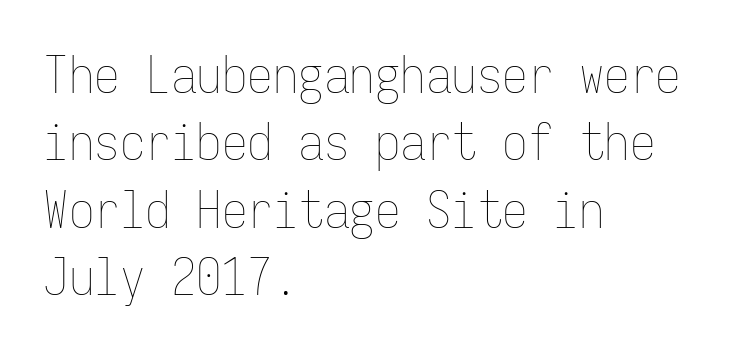
The image shows 51 px thin, condensed type, upright, monospaced; set left-aligned, normal line spacing (1.32x), normal letter spacing, not underlined; low stroke contrast and a medium x-height.
